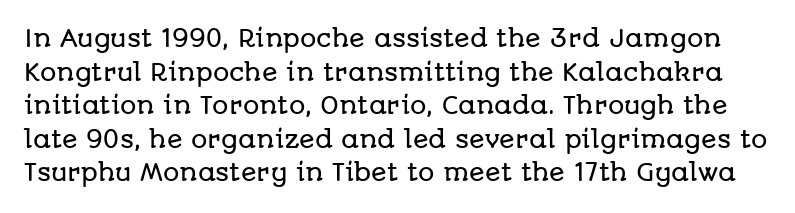
Ascenders rise straight up at ninety degrees. If you measured baseline to baseline, you'd find a middling distance. Caption: standard tracking, unaltered. Check under the words: just untouched page.
